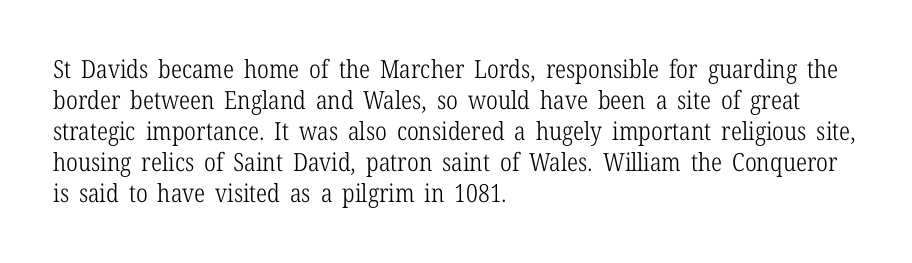
{"italic": "no", "bold": "no", "underline": "no", "align": "left", "line_spacing_ratio": 1.24, "letter_spacing": "normal", "letter_spacing_em": 0.0, "glyph_px": 25}
